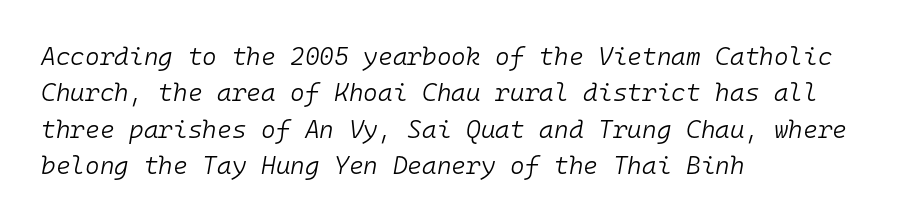
Q: Is the text bold? A: No.
Q: Is the text italic (slanted)? A: Yes, it leans right by about 10 degrees.
Q: Is the text underlined? A: No.
Q: How is the paragraph aligned? A: Left-aligned.
Q: Is the spacing between letters normal or unusually wide? A: Normal.
Q: Is the spacing between lines tight, normal or loose? A: Normal.
